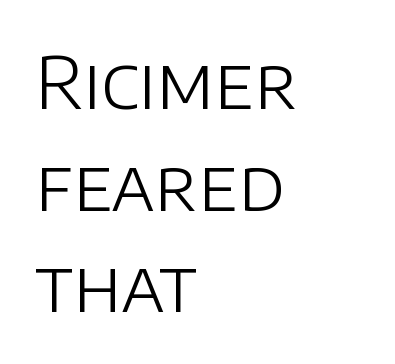
The image shows 71 px light sans-serif type, upright; set left-aligned, normal line spacing (1.43x), normal letter spacing, not underlined; low stroke contrast and a large x-height.
